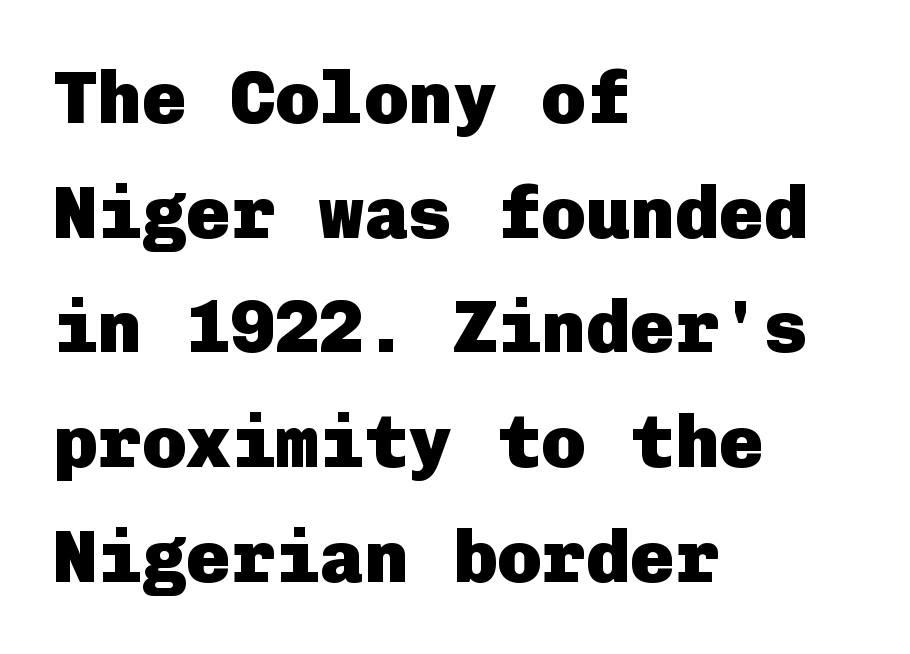
{"serif": "no", "italic": "no", "bold": "yes", "weight": "heavy", "width": "normal", "stroke_contrast": "low", "x_height": "medium", "underline": "no", "align": "left", "line_spacing": "normal", "line_spacing_ratio": 1.55, "letter_spacing": "normal", "letter_spacing_em": 0.0, "glyph_px": 74}
